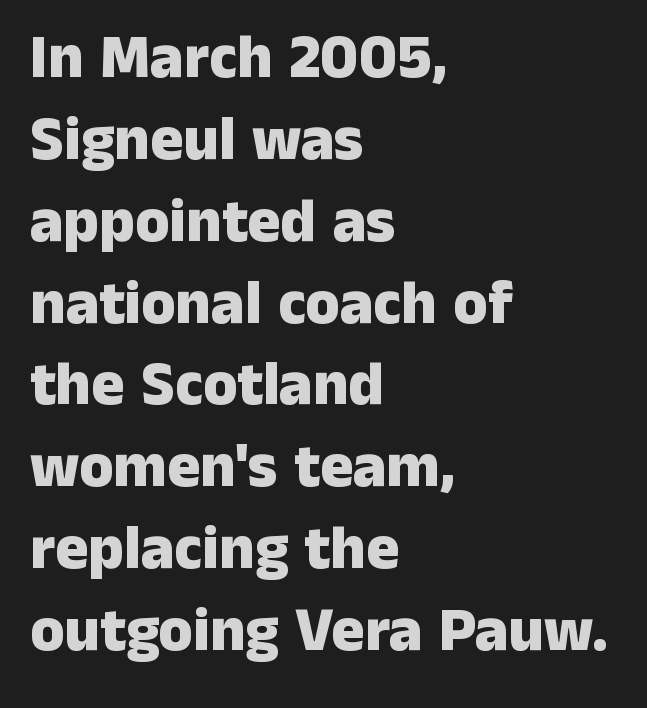
{"serif": "no", "italic": "no", "bold": "yes", "weight": "heavy", "width": "normal", "stroke_contrast": "low", "x_height": "medium", "monospaced": "no", "underline": "no", "align": "left", "line_spacing": "normal", "line_spacing_ratio": 1.32, "letter_spacing": "normal", "letter_spacing_em": 0.0, "glyph_px": 62}
